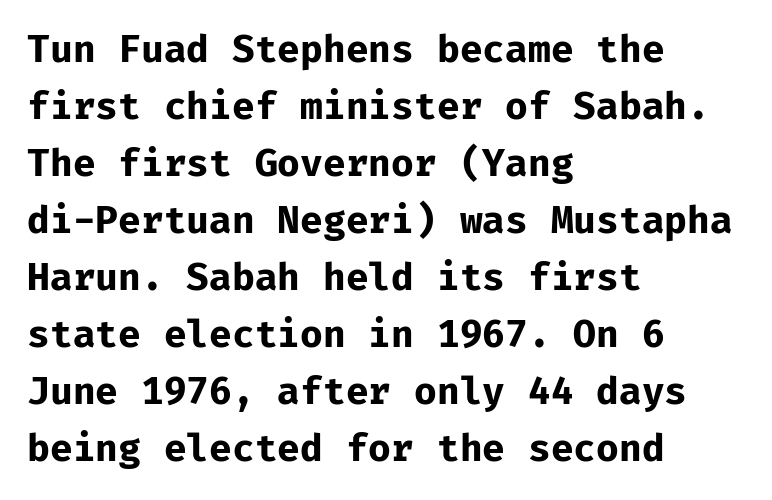
The image shows 37 px bold sans-serif type, upright, monospaced; set left-aligned, normal line spacing (1.54x), normal letter spacing, not underlined; low stroke contrast and a medium x-height.
